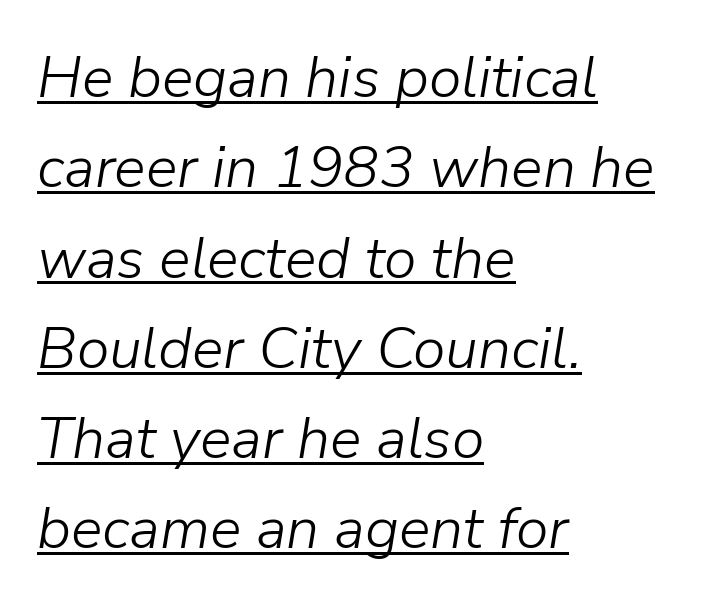
Q: Is the text bold? A: No.
Q: Is the text italic (slanted)? A: Yes, it leans right by about 9 degrees.
Q: Is the text underlined? A: Yes.
Q: How is the paragraph aligned? A: Left-aligned.
Q: Is the spacing between letters normal or unusually wide? A: Normal.
Q: Is the spacing between lines tight, normal or loose? A: Normal.
Q: Width (condensed, normal, or wide)? A: Normal.
Q: Stroke contrast? A: Low.
Q: x-height? A: Medium.
Q: Monospaced? A: No.
